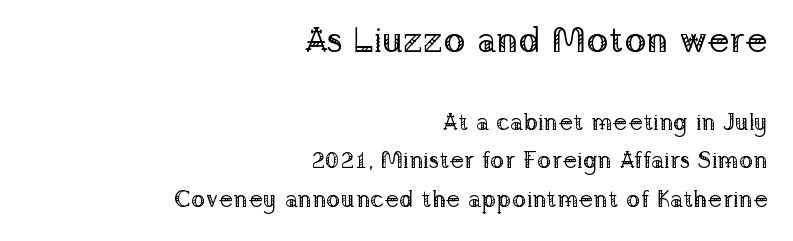
Proportional: the letters do not fall into vertical columns. Students, observe: this is what conventionally led text looks like. The passage is arranged like a letterhead date or caption credit — flush right. Think standard paragraph weight, or any step lighter than that. Reading top to bottom, the characters get smaller at the block break. Here the glyphs are tracked normally, forming tight word shapes.
